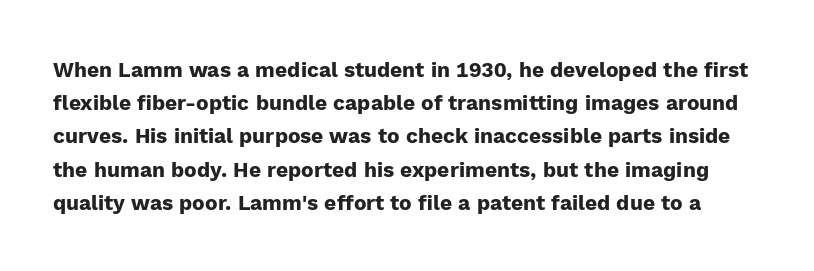
If you measured baseline to baseline, you'd find a middling distance. When letters stand straight like this, we call the style roman or upright. Letters rest on an invisible, unmarked baseline. Tracking here is standard; glyphs follow each other at the usual distance. Weight check: bold — yes, fully.
